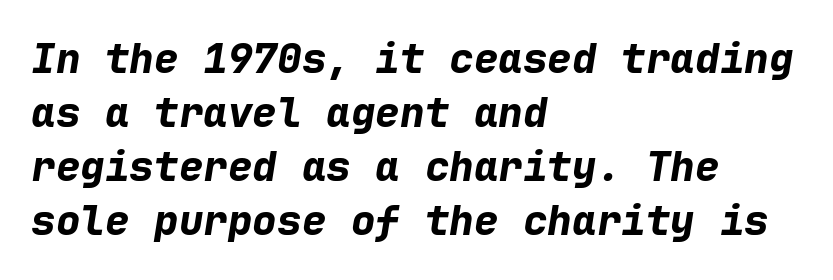
The image shows 41 px bold type, italic (leaning right), monospaced; set left-aligned, normal line spacing (1.32x), normal letter spacing, not underlined; low stroke contrast and a medium x-height.
